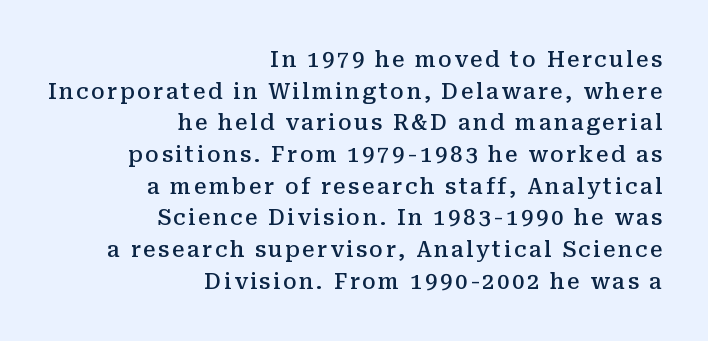
Q: Is the text bold? A: Semi-bold.
Q: Is the text italic (slanted)? A: No, it is upright.
Q: Is the text underlined? A: No.
Q: How is the paragraph aligned? A: Right-aligned.
Q: Is the spacing between lines tight, normal or loose? A: Normal.
